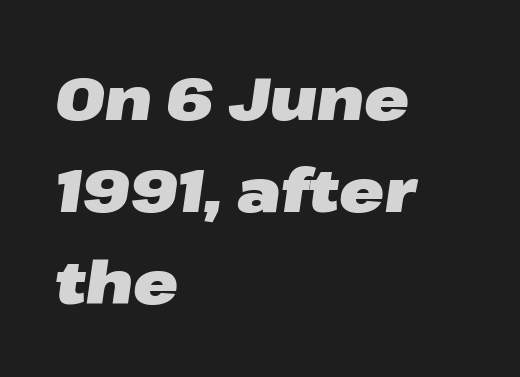
You could not count columns in this text — the font is proportionally spaced. The zone under the glyphs is completely vacant. Horizontally, the lines are justified to the leading edge only. The characters look thick and weighty, a clear bold. The lettering tilts uniformly, giving the passage an italic look. The face used here is rendered with its standard letterfit.
